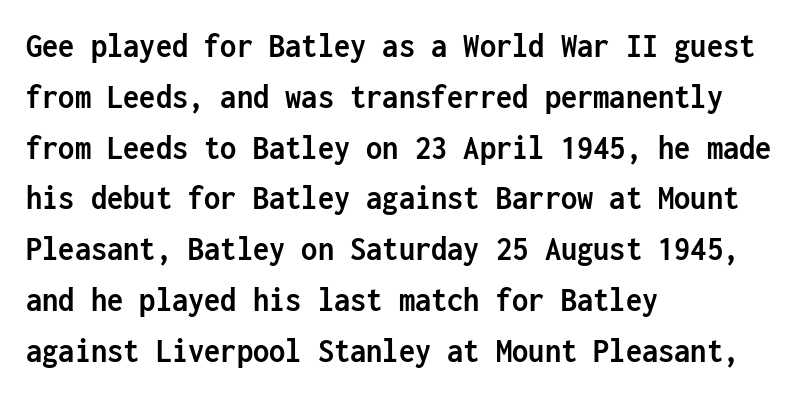
Q: Is the text bold? A: Yes.
Q: Is the text italic (slanted)? A: No, it is upright.
Q: Is the typeface a serif or a sans-serif typeface? A: Sans-serif.
Q: Is the text underlined? A: No.
Q: How is the paragraph aligned? A: Left-aligned.
Q: Is the spacing between letters normal or unusually wide? A: Normal.
Q: Is the spacing between lines tight, normal or loose? A: Normal.
Q: Width (condensed, normal, or wide)? A: Condensed.
Q: Stroke contrast? A: Low.
Q: x-height? A: Medium.
Q: Monospaced? A: Yes.
